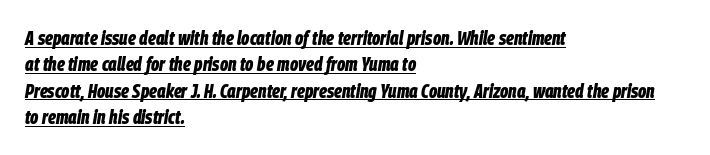
{"italic": "yes", "lean": "right", "slant_degrees": 9, "bold": "yes", "underline": "yes", "align": "left", "line_spacing": "normal", "line_spacing_ratio": 1.32, "letter_spacing": "normal", "letter_spacing_em": 0.0, "glyph_px": 20}
